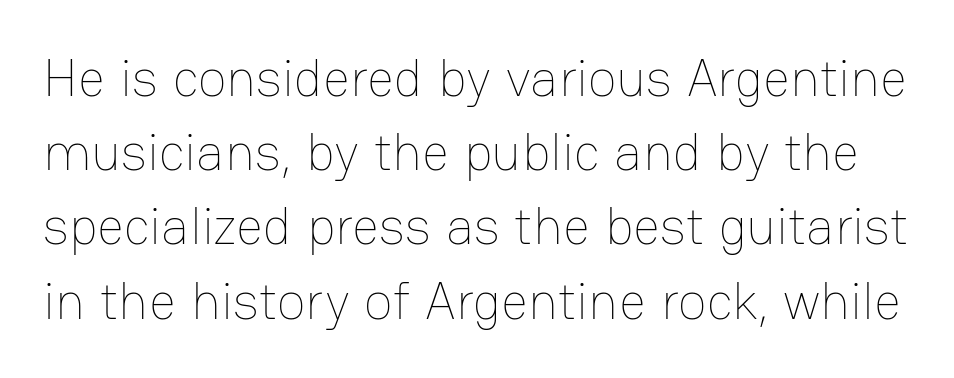
Q: Is the text bold? A: No.
Q: Is the text italic (slanted)? A: No, it is upright.
Q: Is the text underlined? A: No.
Q: Is the spacing between letters normal or unusually wide? A: Normal.
Q: Is the spacing between lines tight, normal or loose? A: Normal.
Q: Width (condensed, normal, or wide)? A: Normal.
Q: Stroke contrast? A: Low.
Q: x-height? A: Medium.
Q: Monospaced? A: No.
